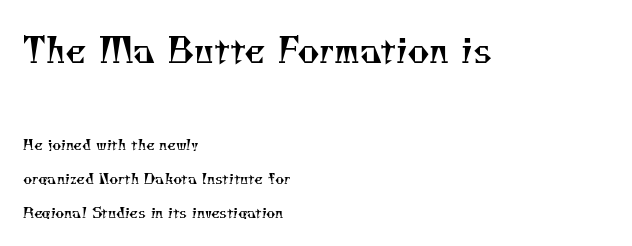
The image shows 34 px regular-weight serif type; set left-aligned, loose line spacing (2.43x), normal letter spacing, not underlined; the first (top) block is 2.43x larger; medium stroke contrast and a small x-height.
